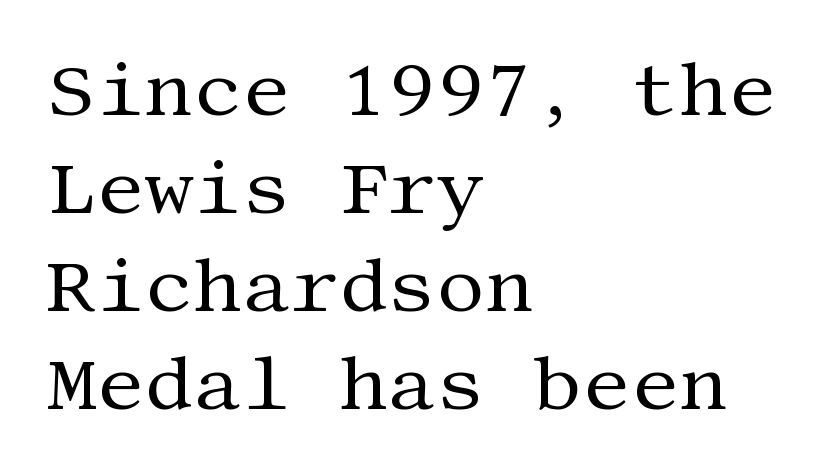
Q: Is the text bold? A: No.
Q: Is the text italic (slanted)? A: No, it is upright.
Q: Is the typeface a serif or a sans-serif typeface? A: Serif.
Q: Is the text underlined? A: No.
Q: How is the paragraph aligned? A: Left-aligned.
Q: Is the spacing between letters normal or unusually wide? A: Normal.
Q: Is the spacing between lines tight, normal or loose? A: Normal.
Q: Width (condensed, normal, or wide)? A: Normal.
Q: Stroke contrast? A: Medium.
Q: x-height? A: Large.
